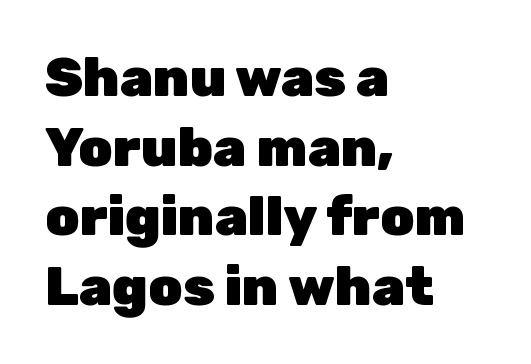
The image shows 54 px heavy sans-serif type, upright; set left-aligned, normal line spacing (1.29x), normal letter spacing, not underlined; low stroke contrast and a medium x-height.
